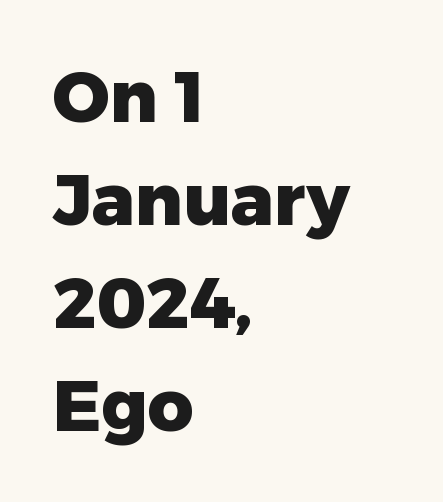
Notice how the stems are strictly vertical — no italics here. In terms of leading, this rendering sits right in the middle. In terms of letterspacing, this is plain default setting. The typeface chosen for these lines omits serifs.
